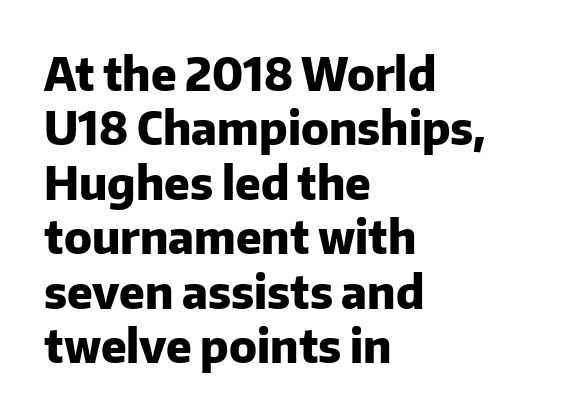
{"serif": "no", "italic": "no", "bold": "yes", "weight": "heavy", "width": "normal", "stroke_contrast": "low", "x_height": "medium", "monospaced": "no", "underline": "no", "align": "left", "line_spacing_ratio": 1.21, "letter_spacing": "normal", "letter_spacing_em": 0.0, "glyph_px": 45}
